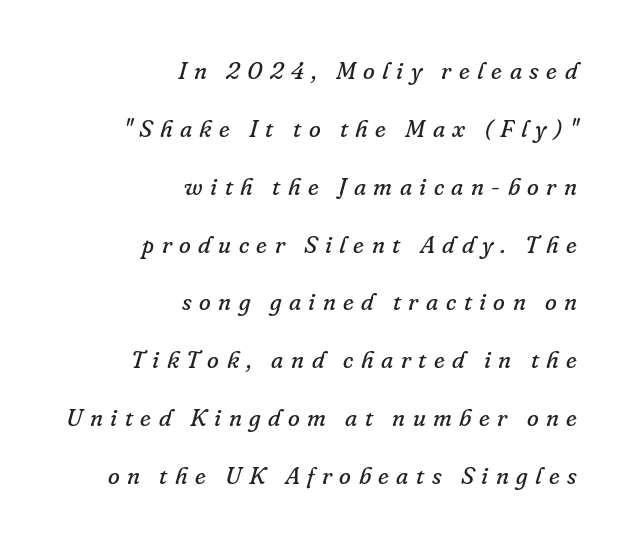
{"italic": "yes", "lean": "right", "slant_degrees": 16, "bold": "no", "underline": "no", "align": "right", "line_spacing": "loose", "line_spacing_ratio": 2.41, "letter_spacing": "wide", "letter_spacing_em": 0.31, "glyph_px": 24}
